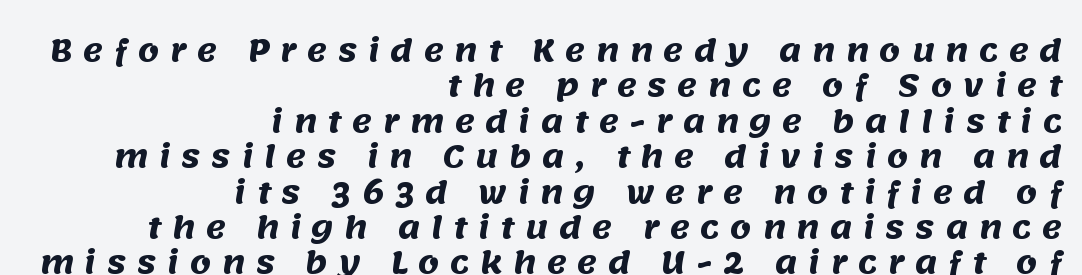
Q: Is the text bold? A: Yes.
Q: Is the typeface a serif or a sans-serif typeface? A: Sans-serif.
Q: Is the text underlined? A: No.
Q: How is the paragraph aligned? A: Right-aligned.
Q: Is the spacing between letters normal or unusually wide? A: Unusually wide.
Q: Width (condensed, normal, or wide)? A: Normal.
Q: Stroke contrast? A: Medium.
Q: x-height? A: Large.
Q: Monospaced? A: No.
